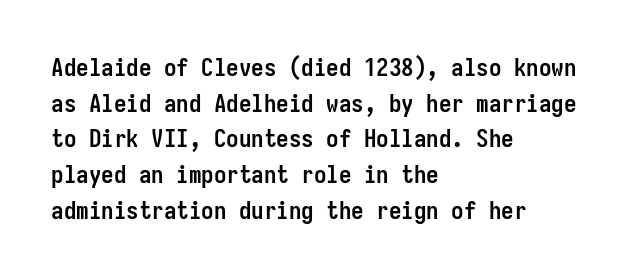
Q: Is the text bold? A: Yes.
Q: Is the text italic (slanted)? A: No, it is upright.
Q: Is the text underlined? A: No.
Q: How is the paragraph aligned? A: Left-aligned.
Q: Is the spacing between letters normal or unusually wide? A: Normal.
Q: Is the spacing between lines tight, normal or loose? A: Normal.
